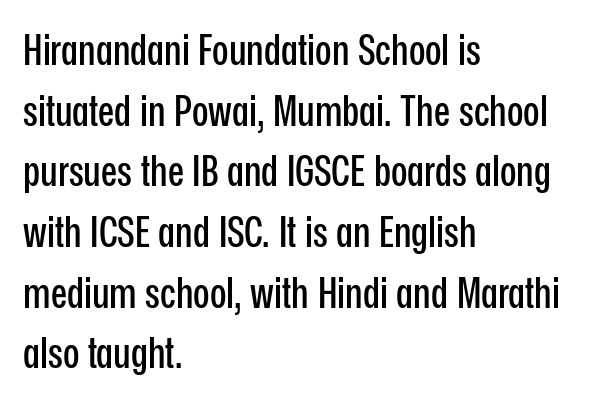
The image shows 43 px condensed sans-serif type, upright; set left-aligned, normal line spacing (1.41x), normal letter spacing, not underlined; low stroke contrast and a medium x-height.
